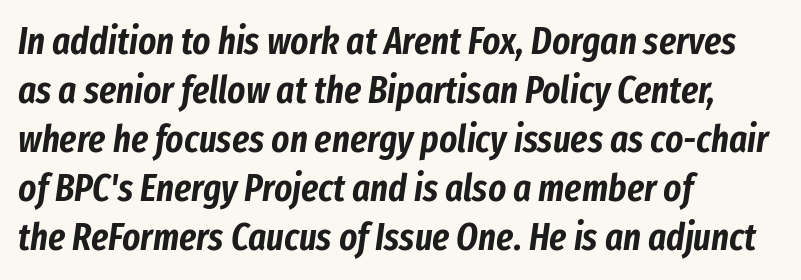
{"italic": "yes", "lean": "right", "slant_degrees": 8, "width": "condensed", "stroke_contrast": "low", "x_height": "medium", "monospaced": "no", "underline": "no", "align": "left", "line_spacing": "normal", "line_spacing_ratio": 1.29, "letter_spacing": "normal", "letter_spacing_em": 0.0, "glyph_px": 38}
